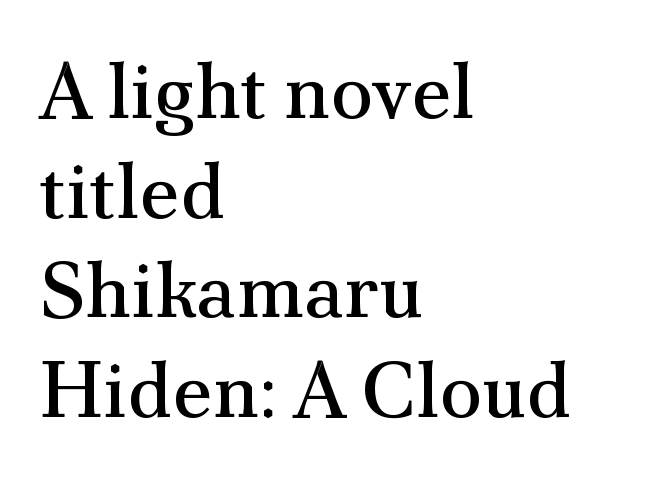
The image shows 79 px regular-weight serif type, upright; set left-aligned, normal line spacing (1.26x), normal letter spacing, not underlined; medium stroke contrast and a small x-height.
